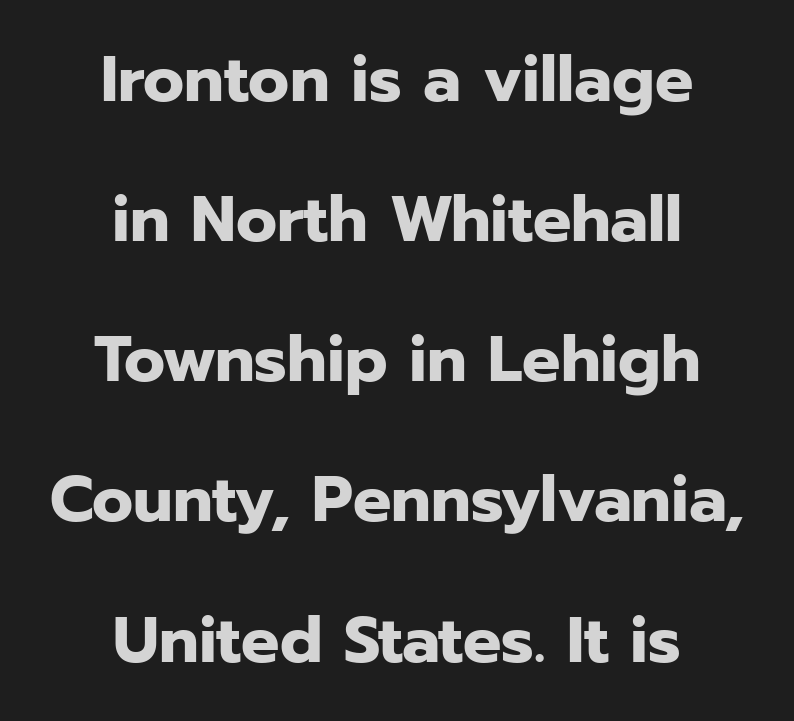
The lines in this sample share a center point and differ in where they start and stop. Between one letter and the next there's only the usual sliver of space. The block of text is sparse from top to bottom, with ample space between rows. Vertical strokes here are truly vertical.
